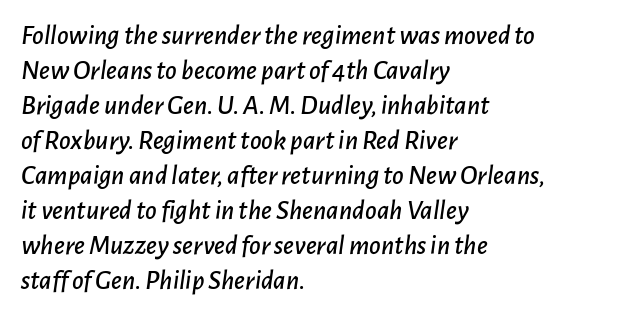
Q: Is the text italic (slanted)? A: Yes, it leans right by about 7 degrees.
Q: Is the text underlined? A: No.
Q: How is the paragraph aligned? A: Left-aligned.
Q: Is the spacing between letters normal or unusually wide? A: Normal.
Q: Is the spacing between lines tight, normal or loose? A: Normal.
Q: Width (condensed, normal, or wide)? A: Normal.
Q: Stroke contrast? A: Low.
Q: x-height? A: Medium.
Q: Monospaced? A: No.
